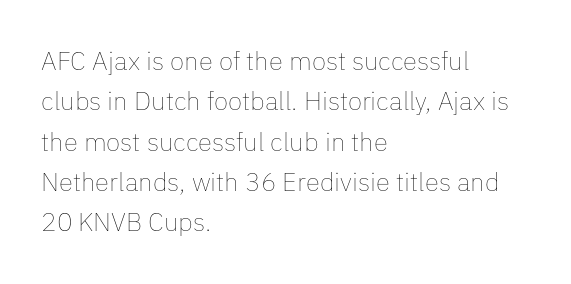
Check the space under the baseline: it is left empty. The type sits square on the baseline with zero lean. Line spacing here is normal. Casual observation: everything's shoved over to the left. Honestly, the letter spacing is just normal — you wouldn't notice it.
